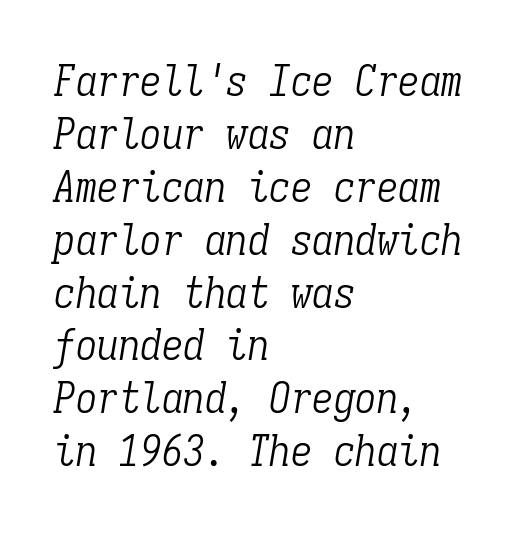
The glyphs look as if they've been sheared to an angle. The strokes are not fattened; the text isn't bold. A serif font was chosen for this passage. The passage shown is typed in a monospace face where columns stay perfectly aligned. Words appear dense and cohesive because spacing is normal.
